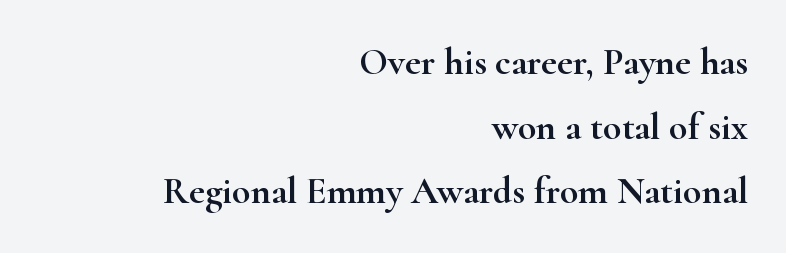
Q: Is the text italic (slanted)? A: No, it is upright.
Q: Is the typeface a serif or a sans-serif typeface? A: Serif.
Q: Is the text underlined? A: No.
Q: How is the paragraph aligned? A: Right-aligned.
Q: Is the spacing between letters normal or unusually wide? A: Normal.
Q: Is the spacing between lines tight, normal or loose? A: Normal.
Q: Width (condensed, normal, or wide)? A: Wide.
Q: Stroke contrast? A: High.
Q: x-height? A: Small.
Q: Monospaced? A: No.
